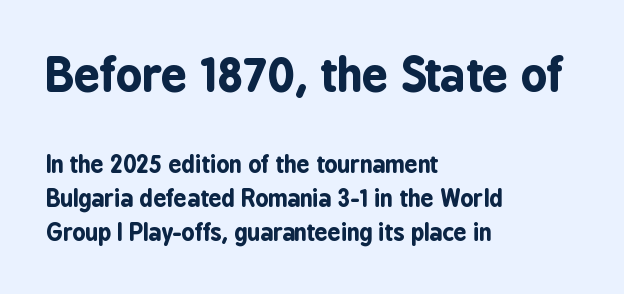
{"serif": "no", "italic": "no", "bold": "yes", "weight": "bold", "width": "condensed", "stroke_contrast": "low", "x_height": "medium", "monospaced": "no", "underline": "no", "align": "left", "line_spacing": "normal", "line_spacing_ratio": 1.47, "letter_spacing": "normal", "letter_spacing_em": 0.0, "larger_block": "first", "size_ratio": 2.0, "glyph_px": 46}
